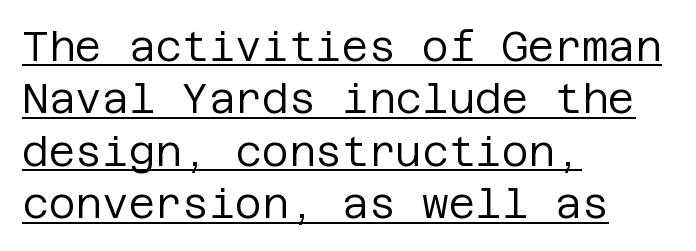
{"serif": "no", "italic": "no", "bold": "no", "weight": "regular", "width": "normal", "stroke_contrast": "low", "x_height": "large", "underline": "yes", "align": "left", "line_spacing": "normal", "line_spacing_ratio": 1.28, "letter_spacing": "normal", "letter_spacing_em": 0.0, "glyph_px": 41}
